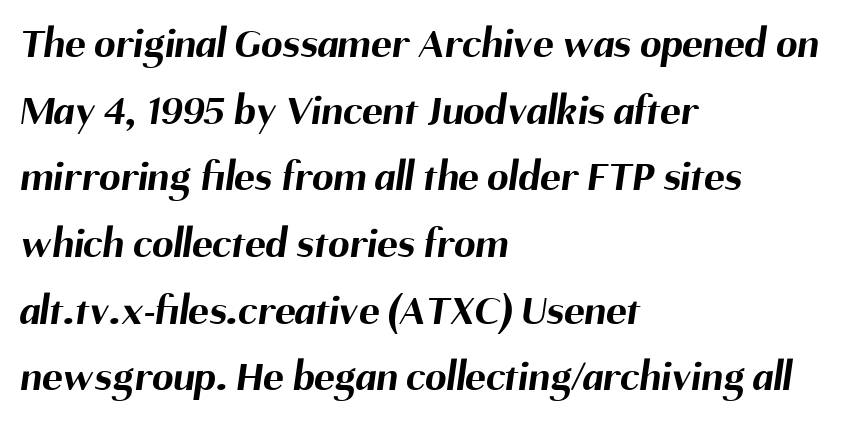
Q: Is the text bold? A: Yes.
Q: Is the typeface a serif or a sans-serif typeface? A: Sans-serif.
Q: Is the text underlined? A: No.
Q: How is the paragraph aligned? A: Left-aligned.
Q: Is the spacing between letters normal or unusually wide? A: Normal.
Q: Is the spacing between lines tight, normal or loose? A: Normal.
Q: Width (condensed, normal, or wide)? A: Normal.
Q: Stroke contrast? A: Medium.
Q: x-height? A: Medium.
Q: Monospaced? A: No.
